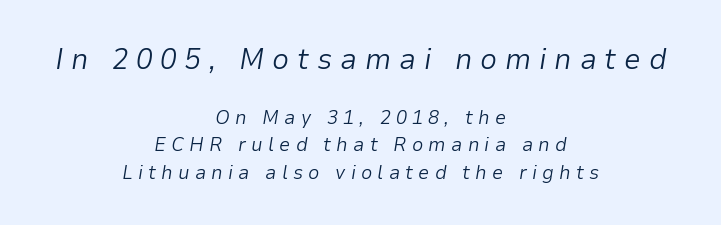
{"italic": "yes", "lean": "right", "slant_degrees": 9, "bold": "no", "weight": "light", "width": "normal", "stroke_contrast": "low", "x_height": "medium", "monospaced": "no", "underline": "no", "align": "center", "line_spacing": "normal", "line_spacing_ratio": 1.37, "letter_spacing": "wide", "letter_spacing_em": 0.26, "larger_block": "first", "size_ratio": 1.5, "glyph_px": 30}
